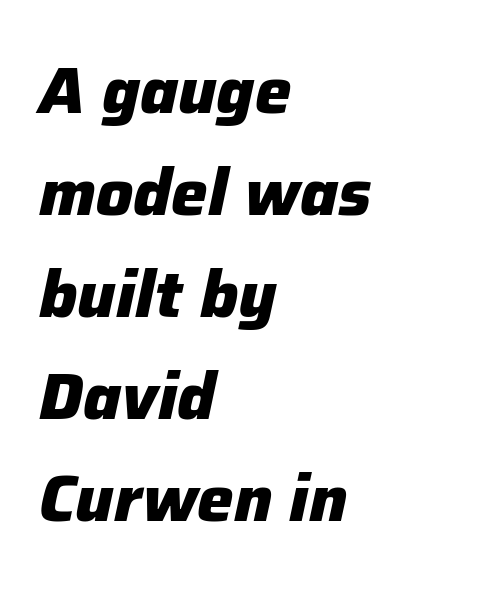
The image shows 65 px heavy type, italic (leaning right); set left-aligned, normal line spacing (1.57x), normal letter spacing, not underlined; low stroke contrast and a medium x-height.
